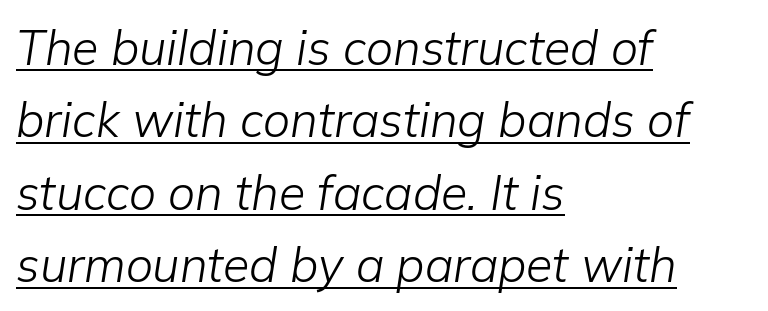
The image shows 48 px light type, italic (leaning right); set left-aligned, normal line spacing (1.51x), normal letter spacing, underlined; low stroke contrast and a medium x-height.
